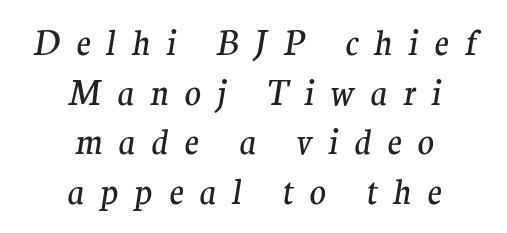
To sum up the face: it has serifs. Stroke thickness stays within the range of a standard reading face or lighter. Do the characters align in a grid? No, the font is proportional. Each line is balanced around a shared central axis.
